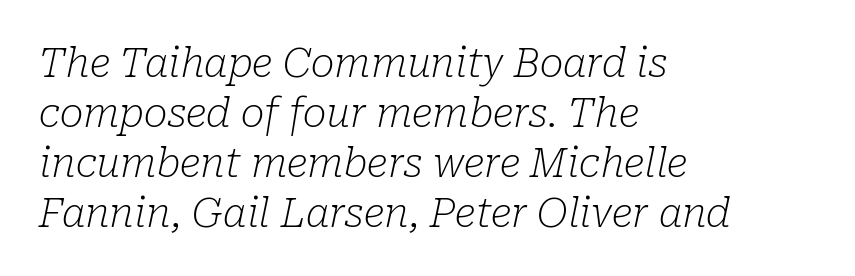
The font is comparable to plain body text, perhaps lighter. Compared with a centered layout, this one pins lines to the left instead. The space between consecutive lines is moderate. Classification — serif. A typesetter would call this proportional, since set widths differ per character.
